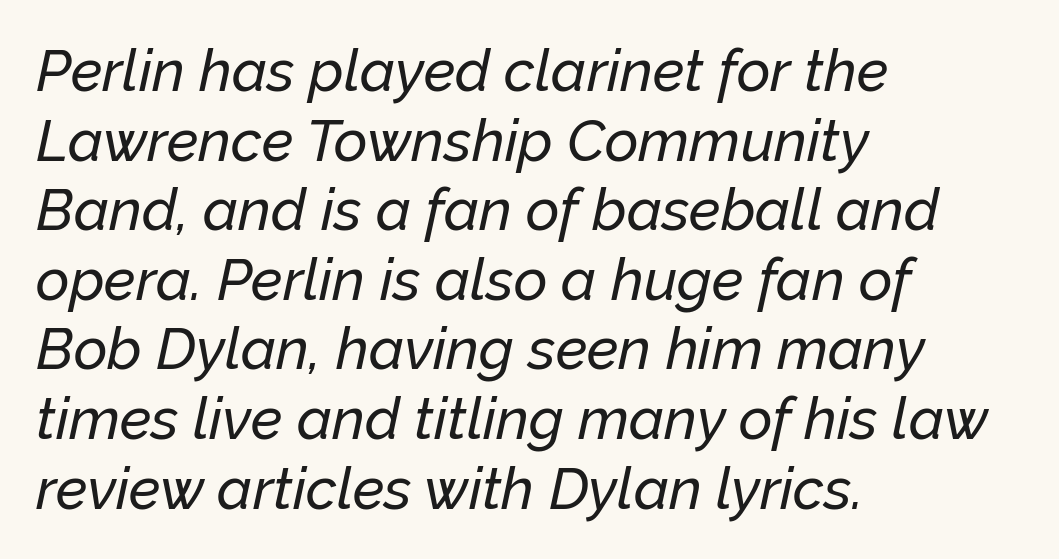
Inter-character spacing is left at the font's built-in metrics. Characters are canted at an angle relative to the baseline's perpendicular. Left-aligned paragraph, ragged on the right. Beneath every word, the page is bare. Note the varied advance widths — an 'i' is clearly narrower than an 'm'.
